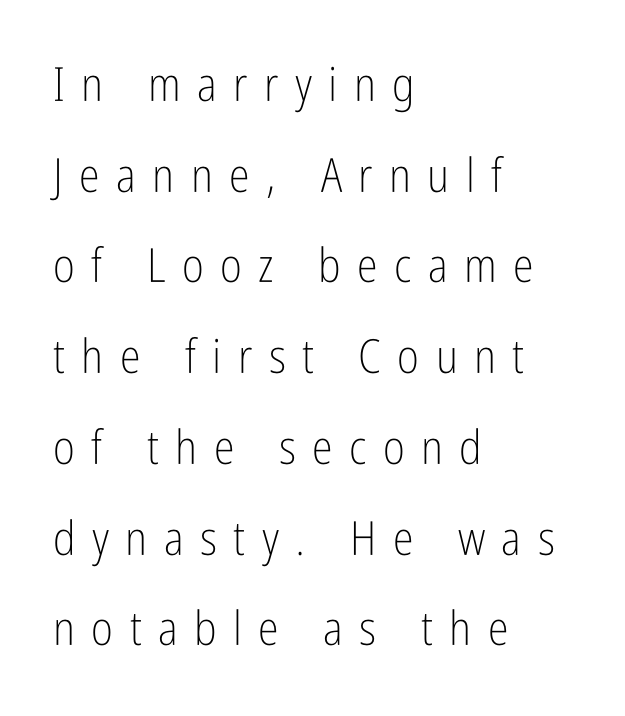
Q: Is the text bold? A: No.
Q: Is the text italic (slanted)? A: No, it is upright.
Q: Is the typeface a serif or a sans-serif typeface? A: Sans-serif.
Q: Is the text underlined? A: No.
Q: How is the paragraph aligned? A: Left-aligned.
Q: Is the spacing between letters normal or unusually wide? A: Unusually wide.
Q: Is the spacing between lines tight, normal or loose? A: Loose.
Q: Width (condensed, normal, or wide)? A: Condensed.
Q: Stroke contrast? A: Low.
Q: x-height? A: Medium.
Q: Monospaced? A: No.
